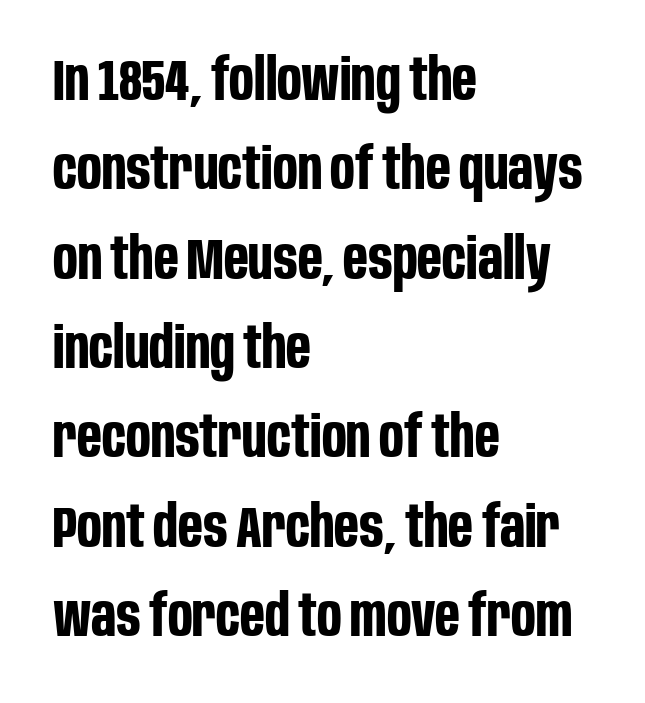
Q: Is the text bold? A: Yes.
Q: Is the text italic (slanted)? A: No, it is upright.
Q: Is the typeface a serif or a sans-serif typeface? A: Sans-serif.
Q: Is the text underlined? A: No.
Q: How is the paragraph aligned? A: Left-aligned.
Q: Is the spacing between letters normal or unusually wide? A: Normal.
Q: Is the spacing between lines tight, normal or loose? A: Normal.
Q: Width (condensed, normal, or wide)? A: Condensed.
Q: Stroke contrast? A: Low.
Q: x-height? A: Large.
Q: Monospaced? A: No.
